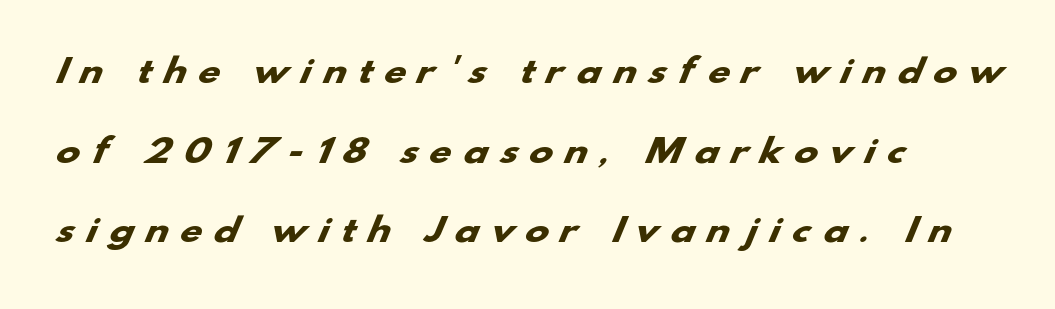
{"serif": "no", "bold": "yes", "weight": "heavy", "width": "wide", "stroke_contrast": "low", "x_height": "small", "monospaced": "no", "underline": "no", "align": "left", "line_spacing": "loose", "line_spacing_ratio": 2.49, "letter_spacing": "wide", "letter_spacing_em": 0.4, "glyph_px": 32}
